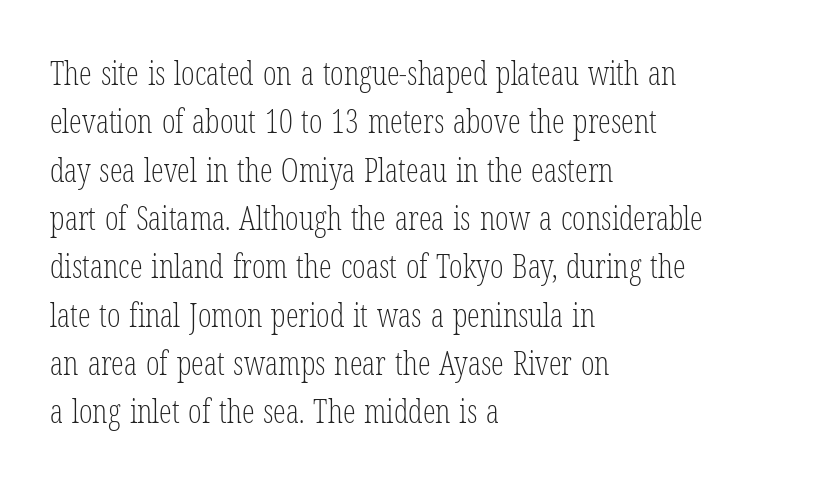
The rendering uses natural spacing where letterforms have individual widths. Think standard paragraph weight, or any step lighter than that. Honestly, there is no underline to notice here at all. Does extra space separate the letters? No, they use regular spacing. Posture: straight, roman, zero tilt. Line beginnings align vertically; line endings do not.
